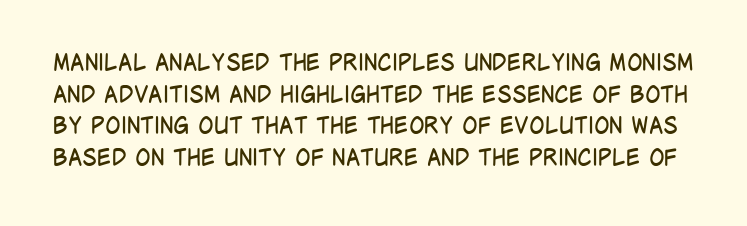
Q: Is the text bold? A: No.
Q: Is the text italic (slanted)? A: No, it is upright.
Q: Is the text underlined? A: No.
Q: Is the spacing between letters normal or unusually wide? A: Normal.
Q: Is the spacing between lines tight, normal or loose? A: Normal.
